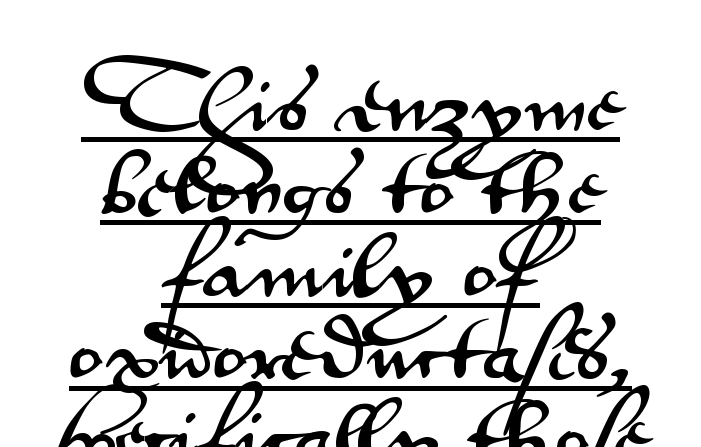
{"serif": "no", "width": "wide", "stroke_contrast": "medium", "x_height": "small", "monospaced": "no", "underline": "yes", "align": "center", "line_spacing": "tight", "line_spacing_ratio": 1.15, "letter_spacing": "normal", "letter_spacing_em": 0.0, "glyph_px": 72}
